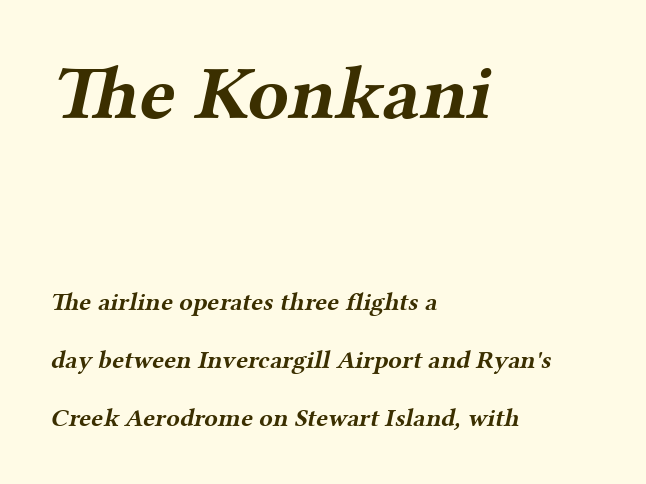
The image shows 76 px bold, wide serif type; set left-aligned, loose line spacing (2.32x), normal letter spacing, not underlined; the first (top) block is 3.04x larger; medium stroke contrast and a medium x-height.
